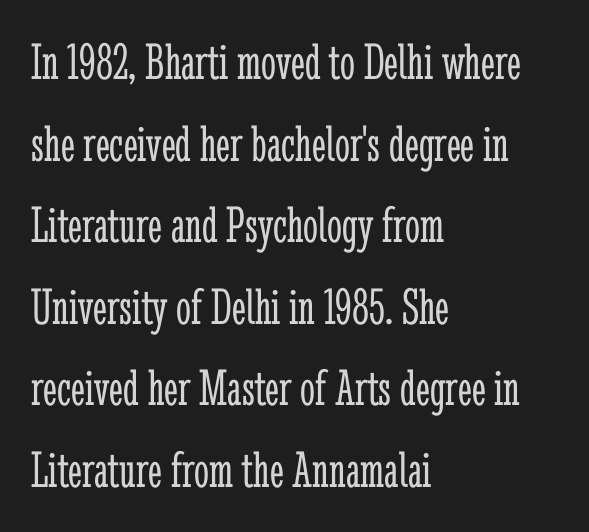
Regarding leading, the lines here are spaced in the standard way. Font category for this specimen: serif. It's the straight-up-and-down kind of type. Tracking here is standard; glyphs follow each other at the usual distance. The letterforms sit at book weight or below.
